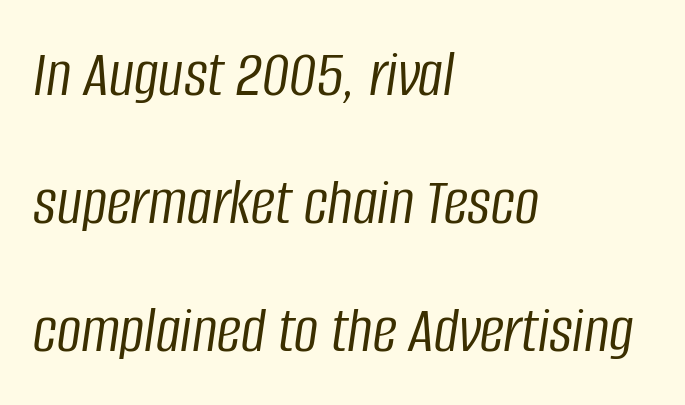
The text block is weighted toward the left margin, trailing off unevenly rightward. Is this a heavy cut? Hardly; it is regular or lighter. Underline: absent. Glyph-to-glyph distance matches everyday printed text. You can tell it's italic because the verticals aren't actually vertical. Looks like regular typesetting: each glyph gets only the width it needs.
